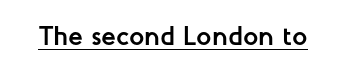
The image shows 27 px bold type, upright; set normal letter spacing, underlined.
